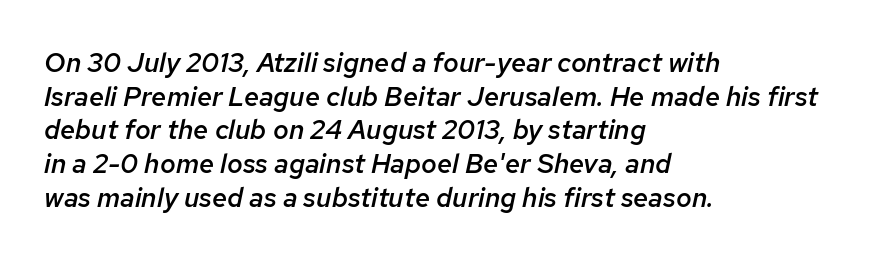
Q: Is the text bold? A: Semi-bold.
Q: Is the text italic (slanted)? A: Yes, it leans right by about 12 degrees.
Q: Is the text underlined? A: No.
Q: How is the paragraph aligned? A: Left-aligned.
Q: Is the spacing between letters normal or unusually wide? A: Normal.
Q: Is the spacing between lines tight, normal or loose? A: Normal.
